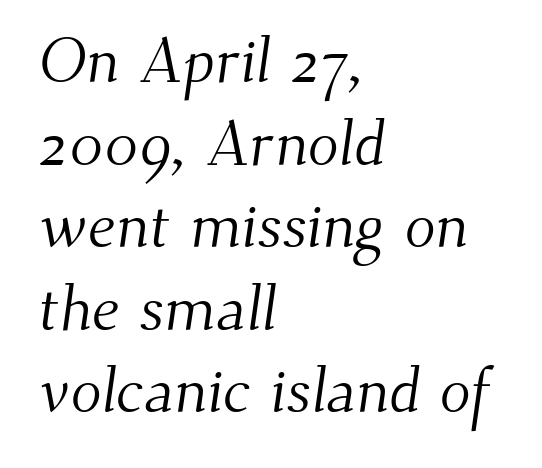
Q: Is the text bold? A: No.
Q: Is the typeface a serif or a sans-serif typeface? A: Serif.
Q: Is the text underlined? A: No.
Q: How is the paragraph aligned? A: Left-aligned.
Q: Is the spacing between letters normal or unusually wide? A: Normal.
Q: Is the spacing between lines tight, normal or loose? A: Normal.
Q: Width (condensed, normal, or wide)? A: Normal.
Q: Stroke contrast? A: Medium.
Q: x-height? A: Small.
Q: Monospaced? A: No.
